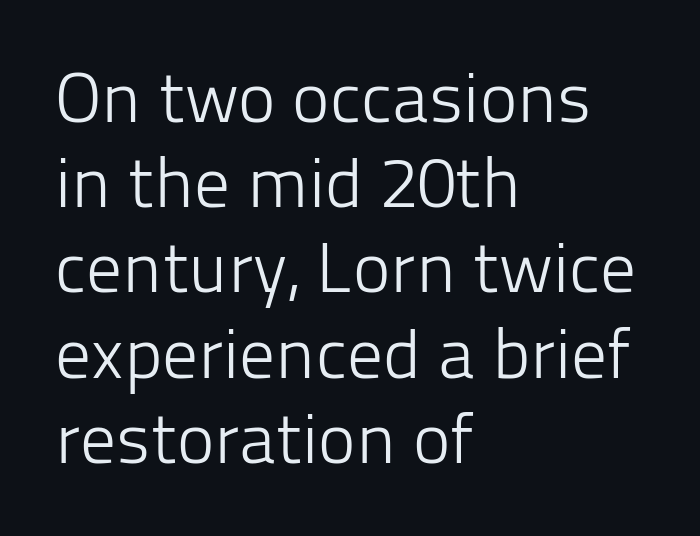
Q: Is the text bold? A: No.
Q: Is the text italic (slanted)? A: No, it is upright.
Q: Is the typeface a serif or a sans-serif typeface? A: Sans-serif.
Q: Is the text underlined? A: No.
Q: How is the paragraph aligned? A: Left-aligned.
Q: Is the spacing between letters normal or unusually wide? A: Normal.
Q: Width (condensed, normal, or wide)? A: Normal.
Q: Stroke contrast? A: Low.
Q: x-height? A: Medium.
Q: Monospaced? A: No.
